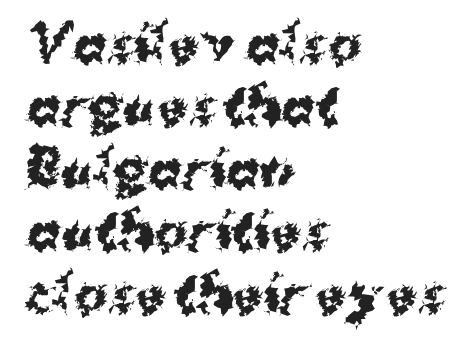
{"serif": "no", "bold": "yes", "weight": "bold", "width": "normal", "stroke_contrast": "medium", "x_height": "medium", "monospaced": "no", "underline": "no", "align": "left", "line_spacing": "normal", "line_spacing_ratio": 1.25, "letter_spacing": "normal", "letter_spacing_em": 0.0, "glyph_px": 50}
